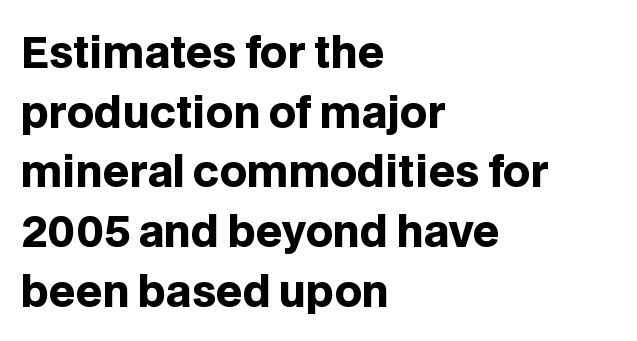
The image shows 42 px heavy sans-serif type, upright; set left-aligned, normal line spacing (1.42x), normal letter spacing, not underlined; low stroke contrast and a large x-height.
